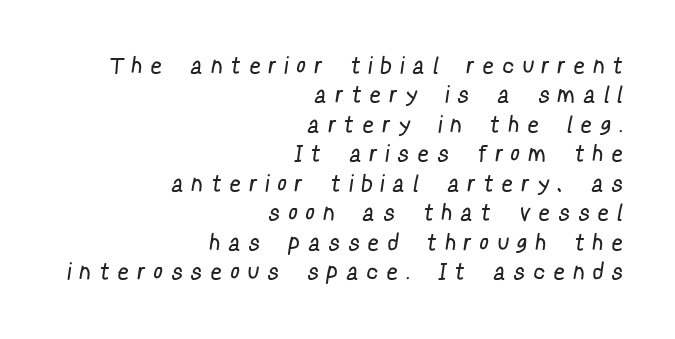
Q: Is the text bold? A: No.
Q: Is the text underlined? A: No.
Q: How is the paragraph aligned? A: Right-aligned.
Q: Is the spacing between letters normal or unusually wide? A: Unusually wide.
Q: Is the spacing between lines tight, normal or loose? A: Normal.
